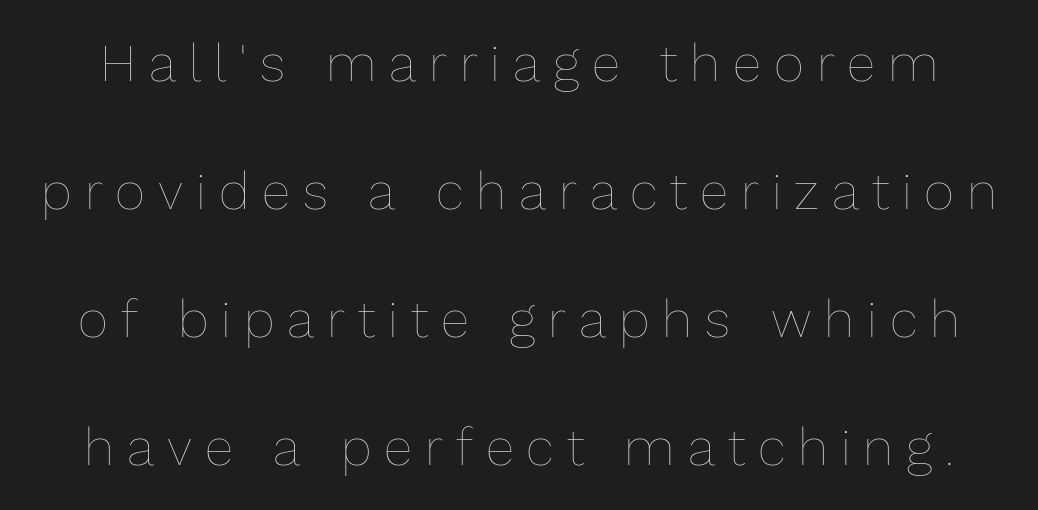
The image shows 52 px thin type, upright; set loose line spacing (2.46x), unusually wide letter spacing (+0.25 em), not underlined; low stroke contrast and a medium x-height.
